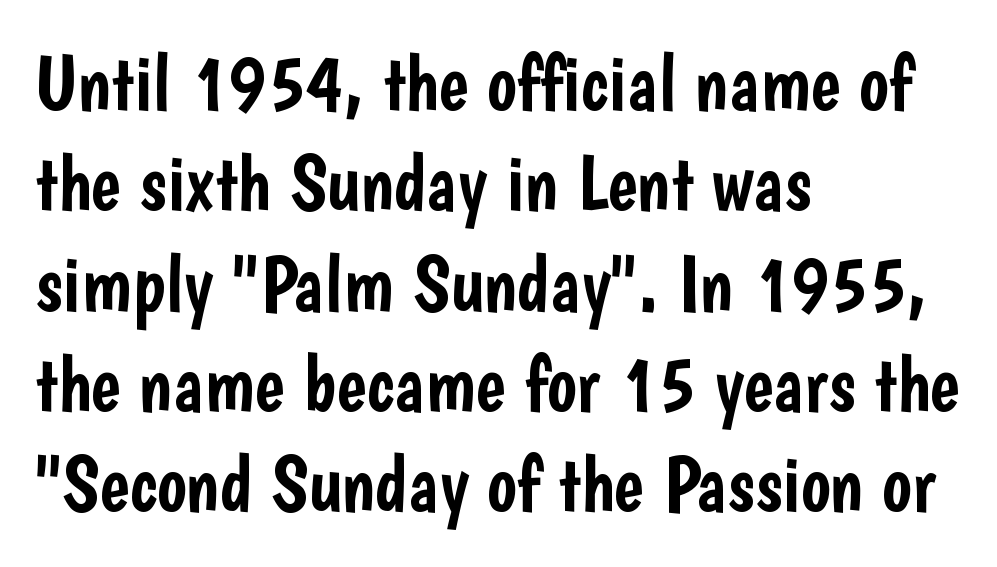
The image shows 79 px condensed sans-serif type, upright; set left-aligned, normal line spacing (1.27x), normal letter spacing, not underlined; low stroke contrast and a medium x-height.
